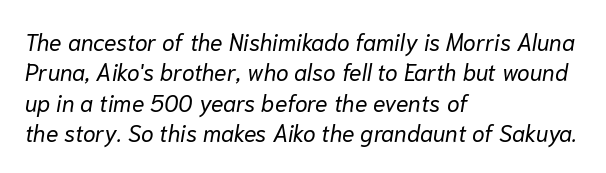
{"italic": "yes", "lean": "right", "slant_degrees": 10, "bold": "no", "underline": "no", "align": "left", "line_spacing": "normal", "line_spacing_ratio": 1.32, "letter_spacing": "normal", "letter_spacing_em": 0.0, "glyph_px": 23}
